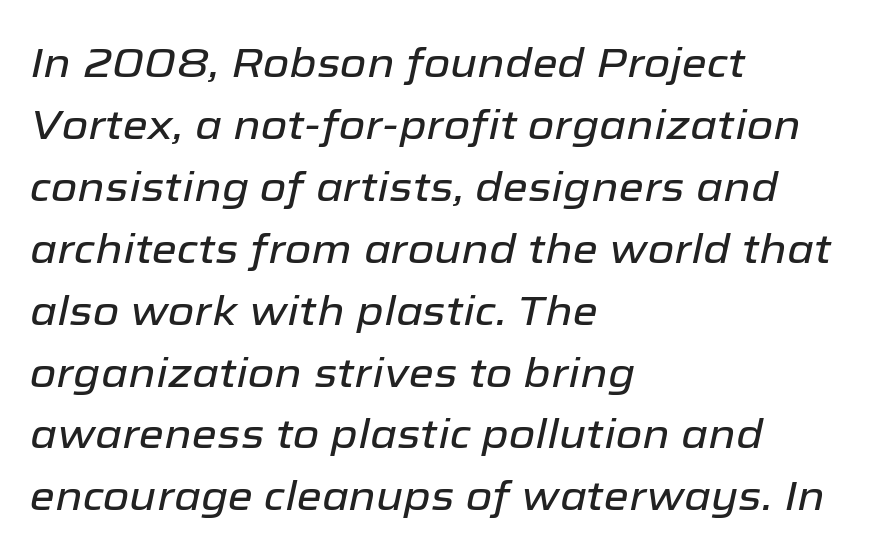
{"italic": "yes", "lean": "right", "slant_degrees": 12, "width": "normal", "stroke_contrast": "low", "x_height": "medium", "monospaced": "no", "underline": "no", "align": "left", "line_spacing": "normal", "line_spacing_ratio": 1.51, "letter_spacing": "normal", "letter_spacing_em": 0.0, "glyph_px": 41}
